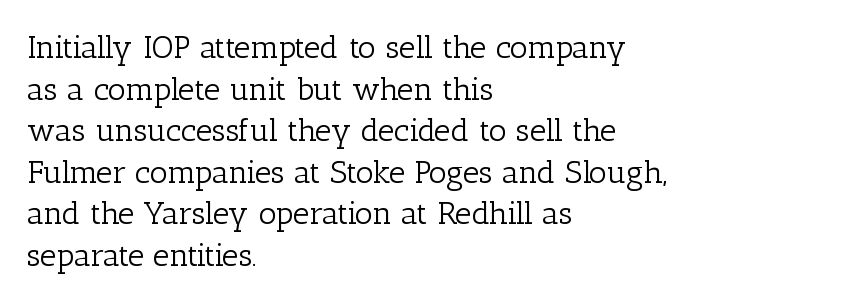
{"serif": "yes", "italic": "no", "bold": "no", "weight": "light", "width": "normal", "stroke_contrast": "low", "x_height": "medium", "monospaced": "no", "underline": "no", "align": "left", "line_spacing": "normal", "line_spacing_ratio": 1.3, "letter_spacing": "normal", "letter_spacing_em": 0.0, "glyph_px": 32}
